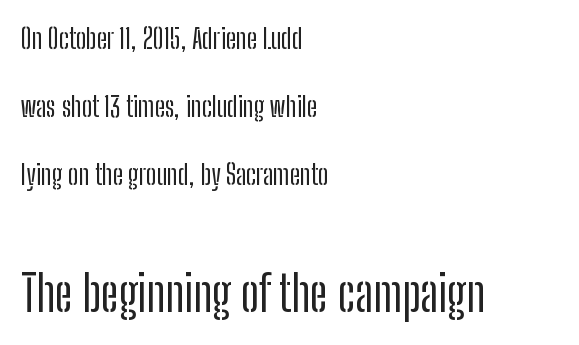
The image shows 49 px condensed sans-serif type, upright; set left-aligned, loose line spacing (2.42x), normal letter spacing, not underlined; the second (bottom) block is 1.75x larger; low stroke contrast and a medium x-height.
